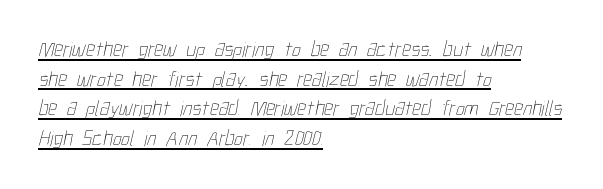
The image shows 22 px text type; set left-aligned, normal line spacing (1.35x), normal letter spacing, underlined.
